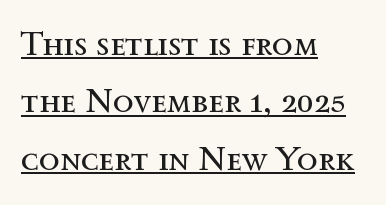
{"italic": "no", "bold": "no", "weight": "regular", "width": "normal", "x_height": "medium", "monospaced": "no", "underline": "yes", "align": "left", "line_spacing": "normal", "line_spacing_ratio": 1.69, "letter_spacing": "normal", "letter_spacing_em": 0.0, "glyph_px": 34}
